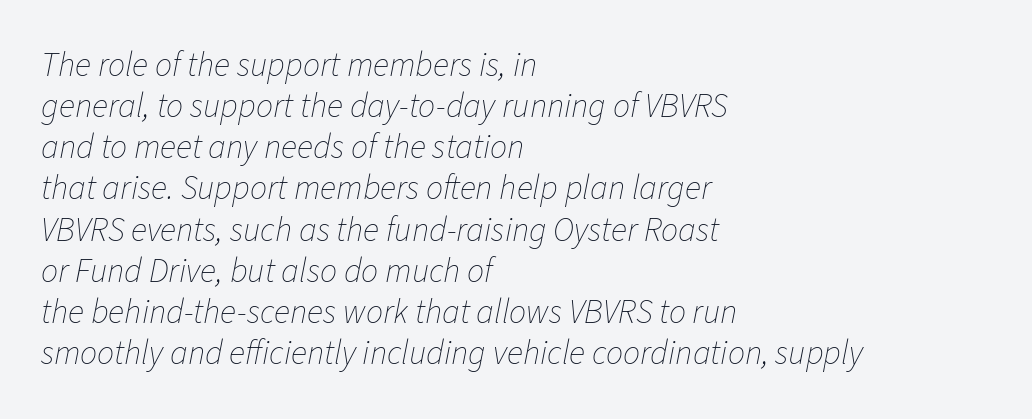
Has an underline been added? It has not. Counters stay open thanks to moderate or lighter strokes. Proportional: the letters do not fall into vertical columns. The rag falls on the right side of this text block. Compared with ordinary roman type, these characters are visibly tilted.
